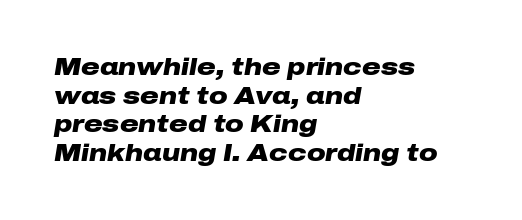
The image shows 23 px bold type, italic (leaning right); set left-aligned, line spacing 1.24x, normal letter spacing, not underlined.
